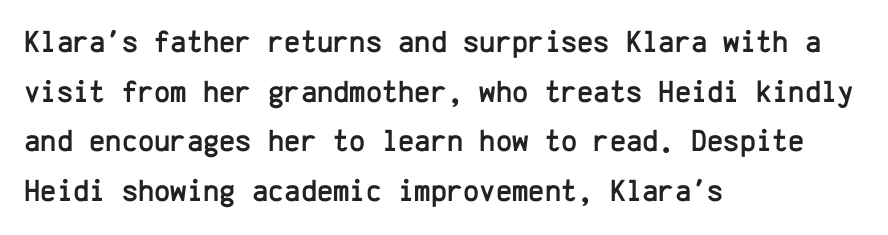
The image shows 31 px sans-serif type, upright, monospaced; set left-aligned, normal line spacing (1.6x), normal letter spacing, not underlined; low stroke contrast and a medium x-height.
